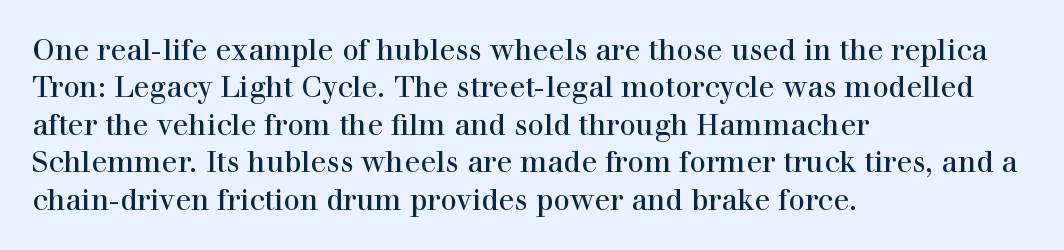
The image shows 29 px regular-weight serif type, upright; set left-aligned, normal line spacing (1.29x), normal letter spacing, not underlined; high stroke contrast and a medium x-height.
